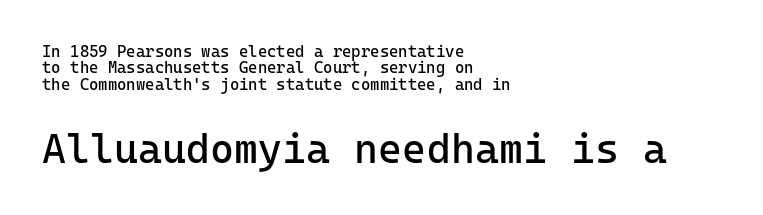
This sample uses an upright cut, with every glyph sitting square on the baseline. This sample trades vertical openness for compactness between lines. The face looks like a standard text weight, possibly lighter. Serif or sans? Sans — the stroke terminals are bare. The designer gave the closing block more size than the opening block.
